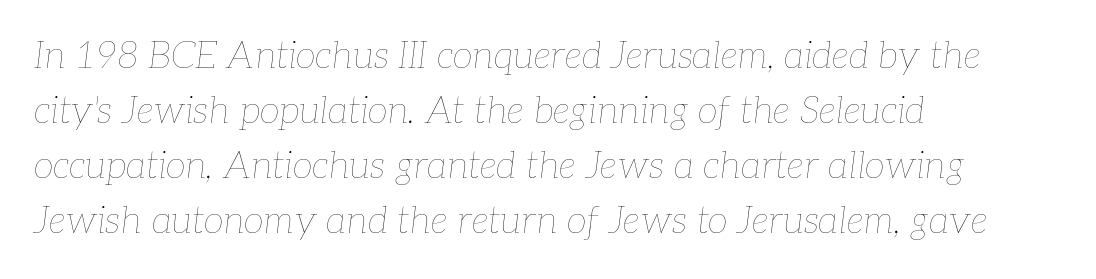
The image shows 37 px thin type, italic (leaning right); set left-aligned, normal line spacing (1.49x), normal letter spacing, not underlined; low stroke contrast and a medium x-height.
